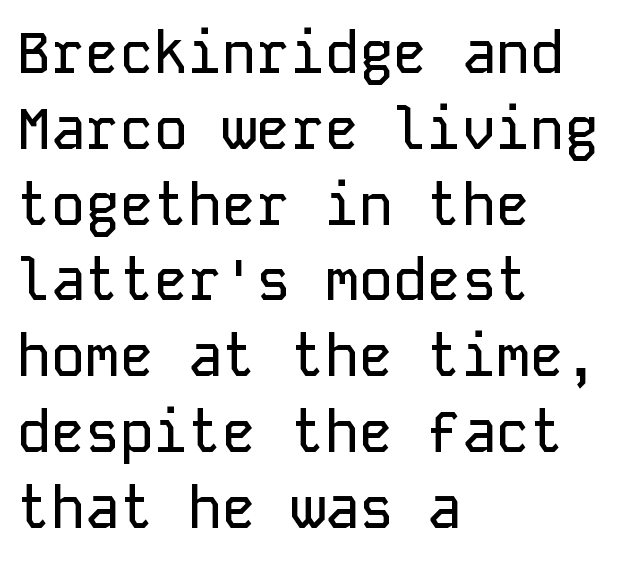
The image shows 57 px sans-serif type, upright, monospaced; set left-aligned, normal line spacing (1.33x), normal letter spacing, not underlined; low stroke contrast and a medium x-height.
